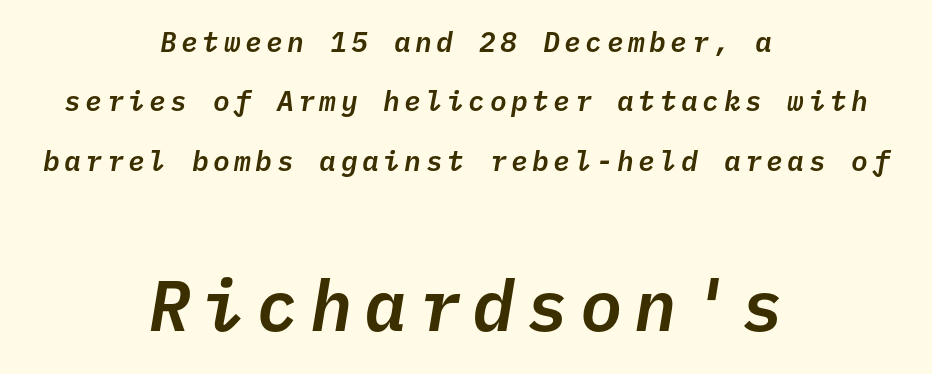
{"italic": "yes", "lean": "right", "slant_degrees": 10, "width": "normal", "stroke_contrast": "low", "x_height": "medium", "monospaced": "yes", "underline": "no", "align": "center", "line_spacing": "loose", "line_spacing_ratio": 2.12, "larger_block": "second", "size_ratio": 2.54, "glyph_px": 71}
